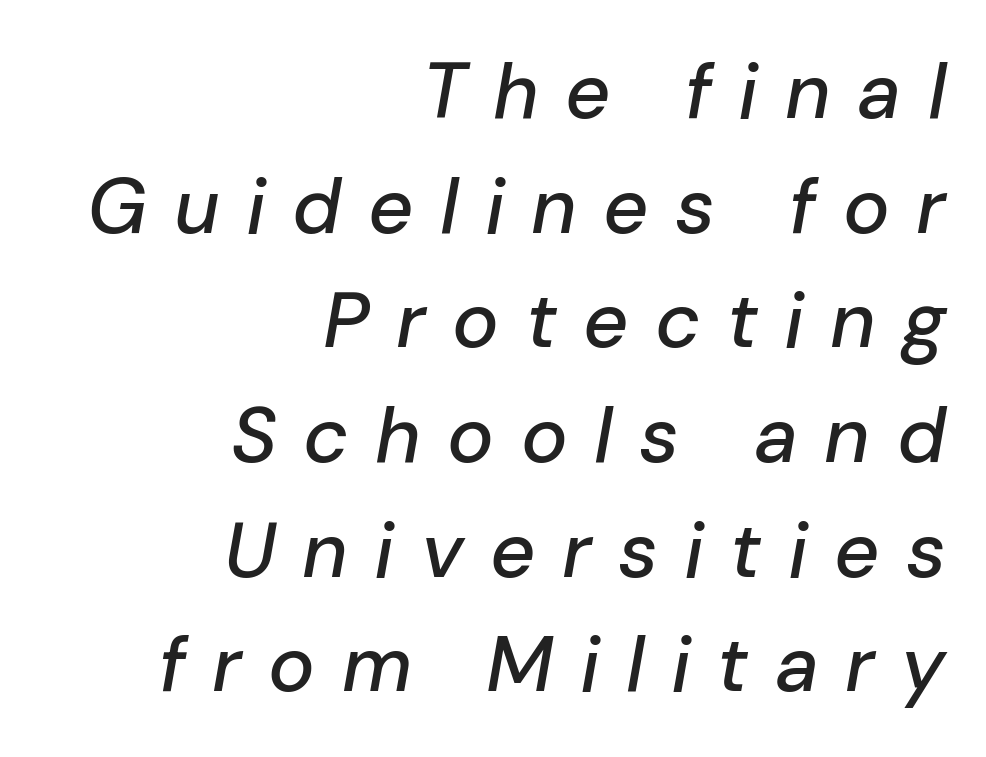
{"italic": "yes", "lean": "right", "slant_degrees": 10, "width": "normal", "stroke_contrast": "low", "x_height": "medium", "monospaced": "no", "underline": "no", "align": "right", "line_spacing": "normal", "line_spacing_ratio": 1.47, "letter_spacing": "wide", "letter_spacing_em": 0.34, "glyph_px": 78}
